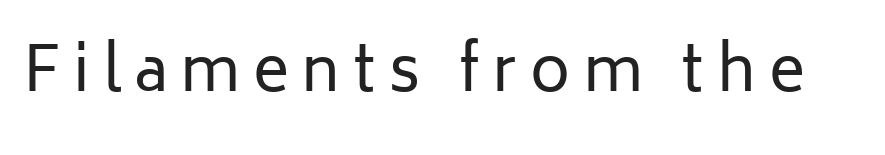
Q: Is the text bold? A: No.
Q: Is the text italic (slanted)? A: No, it is upright.
Q: Is the typeface a serif or a sans-serif typeface? A: Sans-serif.
Q: Is the text underlined? A: No.
Q: Is the spacing between letters normal or unusually wide? A: Unusually wide.
Q: Width (condensed, normal, or wide)? A: Normal.
Q: Stroke contrast? A: Low.
Q: x-height? A: Medium.
Q: Monospaced? A: No.
